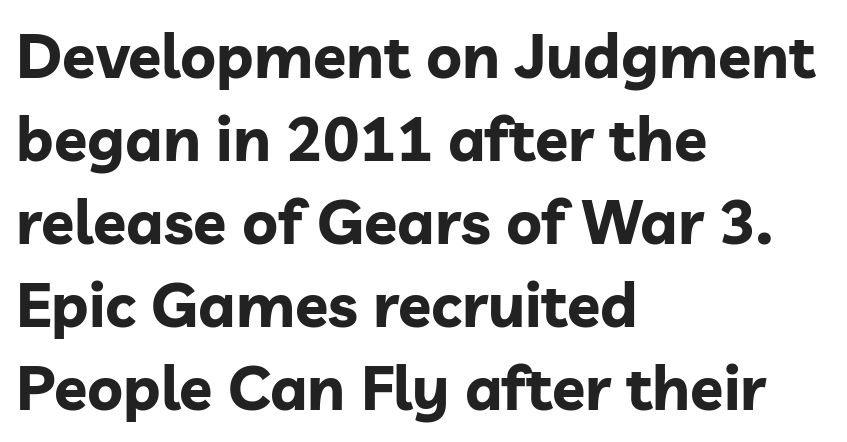
{"serif": "no", "italic": "no", "bold": "yes", "weight": "bold", "width": "normal", "stroke_contrast": "low", "x_height": "medium", "monospaced": "no", "underline": "no", "align": "left", "line_spacing": "normal", "line_spacing_ratio": 1.36, "letter_spacing": "normal", "letter_spacing_em": 0.0, "glyph_px": 61}
